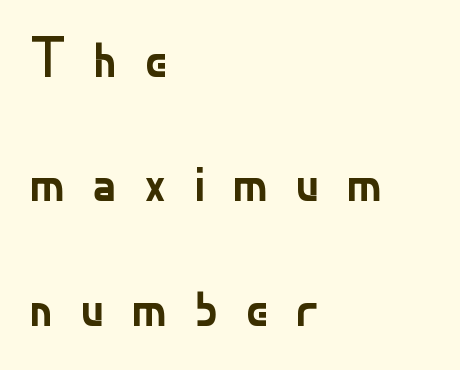
{"serif": "no", "italic": "no", "bold": "no", "weight": "regular", "width": "normal", "stroke_contrast": "low", "x_height": "small", "monospaced": "no", "underline": "no", "align": "left", "line_spacing": "loose", "line_spacing_ratio": 2.18, "letter_spacing": "wide", "letter_spacing_em": 0.47, "glyph_px": 57}
